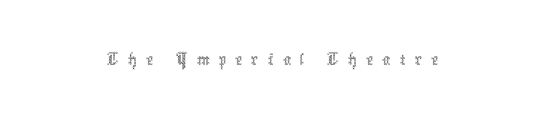
The image shows 41 px thin, condensed type, upright; set centered, unusually wide letter spacing (+0.22 em), not underlined; a medium x-height.
